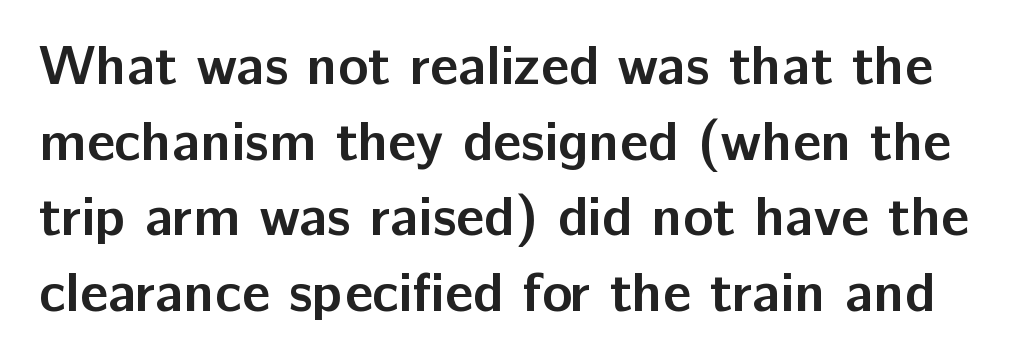
The image shows 56 px semibold sans-serif type, upright; set normal line spacing (1.35x), normal letter spacing, not underlined; low stroke contrast and a medium x-height.
